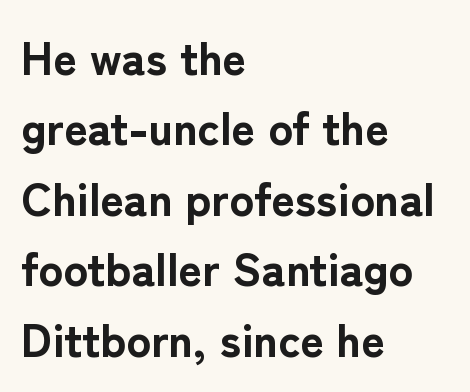
Q: Is the text bold? A: Yes.
Q: Is the text italic (slanted)? A: No, it is upright.
Q: Is the typeface a serif or a sans-serif typeface? A: Sans-serif.
Q: Is the text underlined? A: No.
Q: How is the paragraph aligned? A: Left-aligned.
Q: Is the spacing between letters normal or unusually wide? A: Normal.
Q: Is the spacing between lines tight, normal or loose? A: Normal.
Q: Width (condensed, normal, or wide)? A: Normal.
Q: Stroke contrast? A: Low.
Q: x-height? A: Medium.
Q: Monospaced? A: No.
